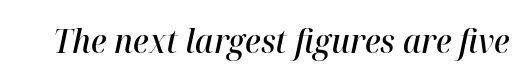
This is moderately heavy type, rendered in semibold. The line texture is even and compact thanks to regular tracking. Do the characters align in a grid? No, the font is proportional. Letters rest on an invisible, unmarked baseline. Designer's note — italics engaged.
